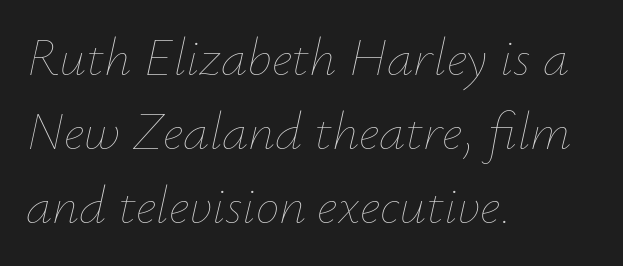
The image shows 53 px thin type, italic (leaning right); set left-aligned, normal line spacing (1.4x), normal letter spacing, not underlined; low stroke contrast and a small x-height.
